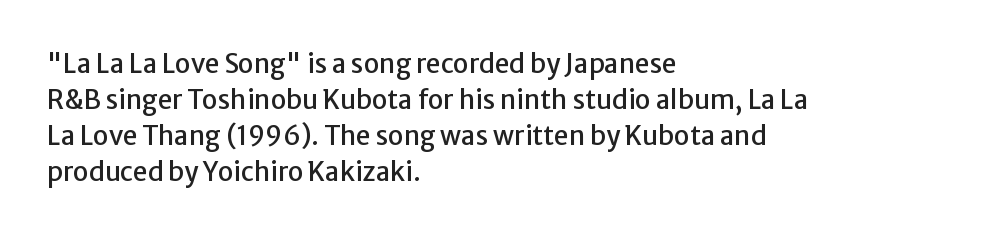
A typesetter would mark this as roman, not italic. Every row of glyphs begins at an identical x-position on the left. Descenders are the only things crossing below the line. Horizontal bands of white between lines are of average thickness.
